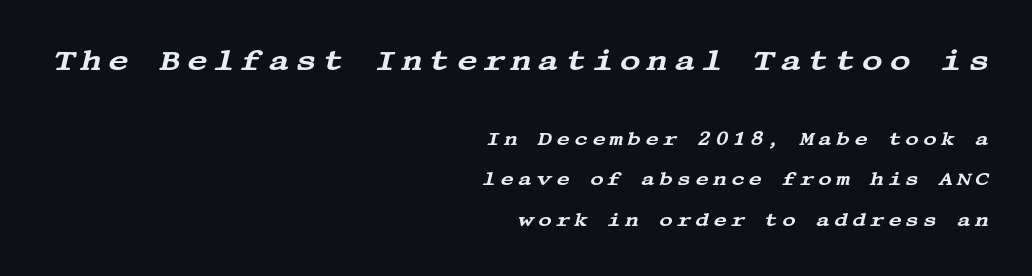
In terms of leading, this rendering errs on the spacious side. Layout note: lines flush right. This rendering features lettering with no underline. Compare the two chunks: the upper has the greater cap height. These lines were composed using italics.
